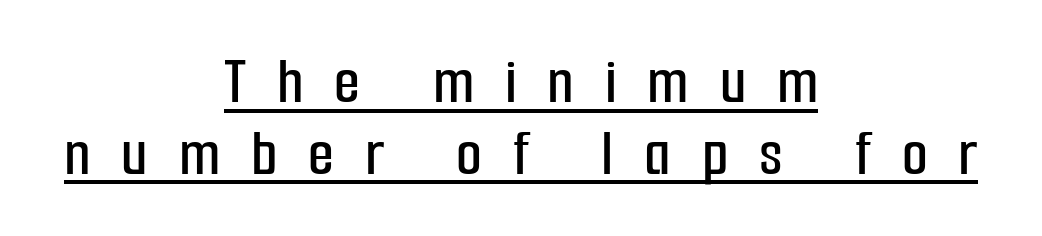
Whoever set this chose condensed vertical rhythm over breathing room. The specimen includes a rule beneath the text block's lines. Short note: letters widely spaced. Every character sits straight up, as roman type does. This sample has the flowing, uneven cadence of proportional lettering.
